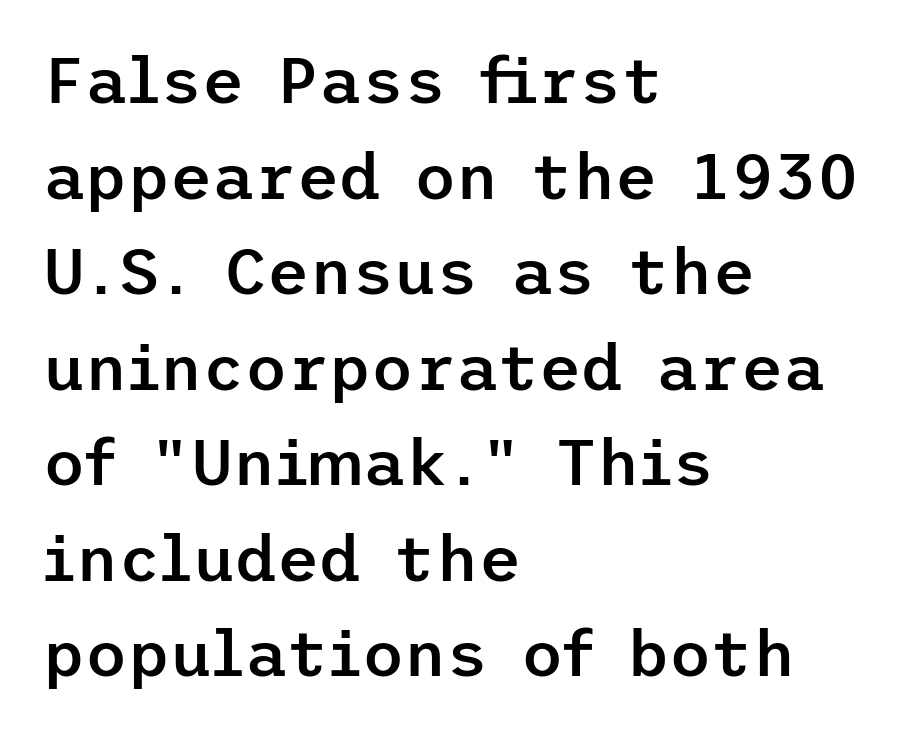
These lines keep a tight, regular rhythm from letter to letter. Nothing sits at the stroke ends, so this counts as sans-serif. Students, this is semibold: more ink than regular, less than bold. This rendering features lettering with no underline. You can tell it's not italic because the verticals are truly vertical.
